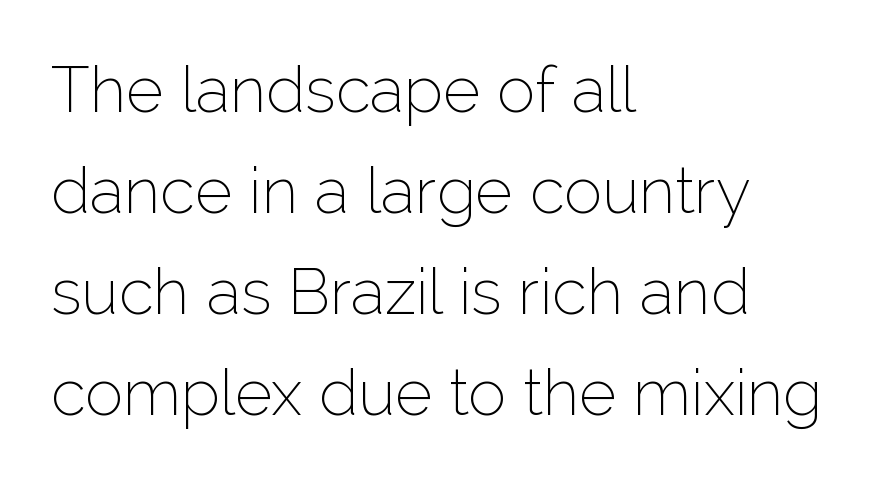
The image shows 64 px thin sans-serif type, upright; set left-aligned, normal line spacing (1.58x), normal letter spacing, not underlined; low stroke contrast and a medium x-height.
